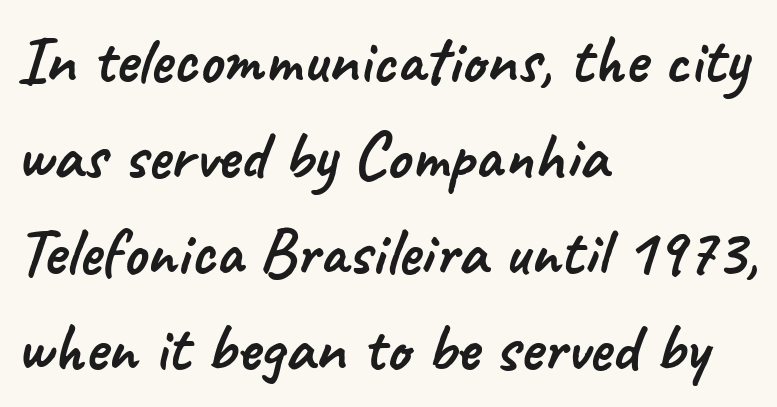
Looks like regular typesetting: each glyph gets only the width it needs. Nobody touched the tracking dial on this one. What kind of face is this? One without serifs — a sans. The passage shown stacks its lines at a standard gap.
